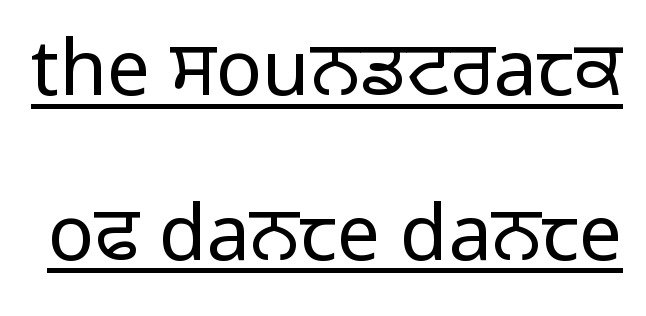
The image shows 77 px regular-weight sans-serif type, upright; set loose line spacing (2.14x), normal letter spacing, underlined; low stroke contrast and a medium x-height.
